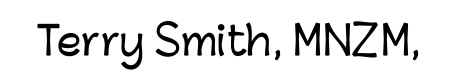
Vertical strokes here are truly vertical. Type without underlining. Here the designer chose a conventional face with non-uniform glyph widths. Font category for this specimen: sans-serif.
